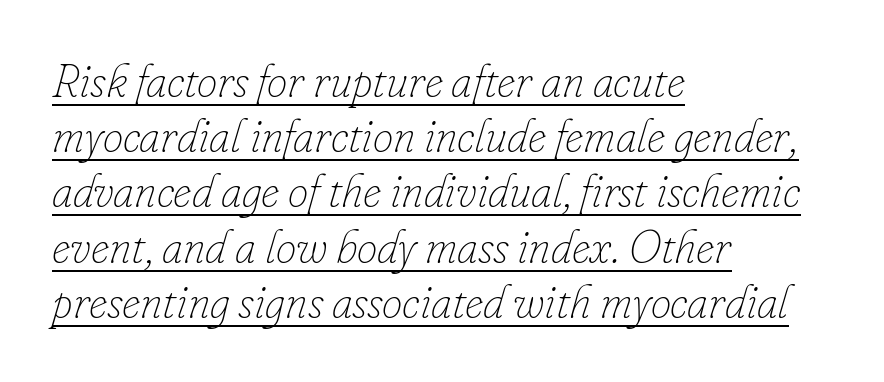
{"italic": "yes", "lean": "right", "slant_degrees": 16, "bold": "no", "weight": "thin", "width": "normal", "stroke_contrast": "low", "x_height": "small", "monospaced": "no", "underline": "yes", "align": "left", "line_spacing_ratio": 1.2, "letter_spacing": "normal", "letter_spacing_em": 0.0, "glyph_px": 46}
